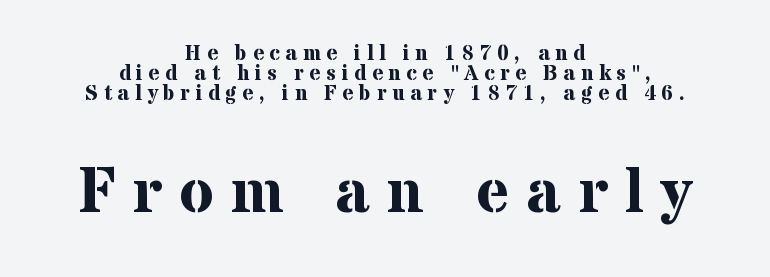
Q: Is the text bold? A: Yes.
Q: Is the text italic (slanted)? A: No, it is upright.
Q: Is the typeface a serif or a sans-serif typeface? A: Serif.
Q: Is the text underlined? A: No.
Q: How is the paragraph aligned? A: Centered.
Q: Is the spacing between letters normal or unusually wide? A: Unusually wide.
Q: Is the spacing between lines tight, normal or loose? A: Tight.
Q: Which block of text is set in a larger size, the first (top) or the second (bottom)? A: The second (bottom) one.
Q: Width (condensed, normal, or wide)? A: Normal.
Q: Stroke contrast? A: Medium.
Q: x-height? A: Medium.
Q: Monospaced? A: No.
